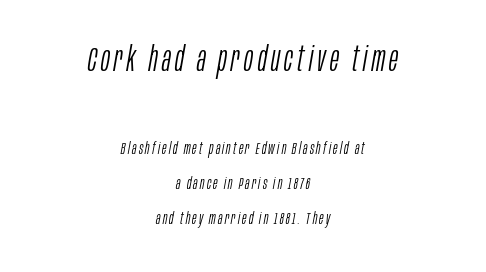
{"italic": "yes", "lean": "right", "slant_degrees": 10, "bold": "no", "weight": "light", "width": "condensed", "stroke_contrast": "low", "x_height": "large", "monospaced": "no", "underline": "no", "align": "center", "line_spacing": "loose", "line_spacing_ratio": 2.05, "larger_block": "first", "size_ratio": 2.0, "glyph_px": 34}
